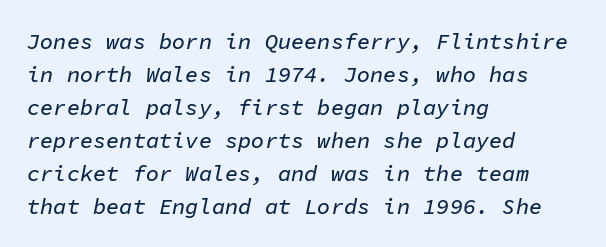
Q: Is the text italic (slanted)? A: Yes, it leans right by about 11 degrees.
Q: Is the text underlined? A: No.
Q: How is the paragraph aligned? A: Left-aligned.
Q: Is the spacing between letters normal or unusually wide? A: Normal.
Q: Is the spacing between lines tight, normal or loose? A: Normal.
